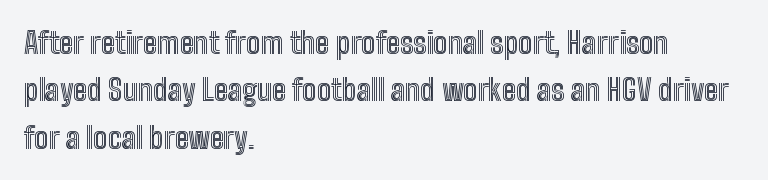
{"italic": "no", "width": "condensed", "x_height": "medium", "monospaced": "no", "underline": "no", "align": "left", "line_spacing": "normal", "line_spacing_ratio": 1.58, "letter_spacing": "normal", "letter_spacing_em": 0.0, "glyph_px": 30}
